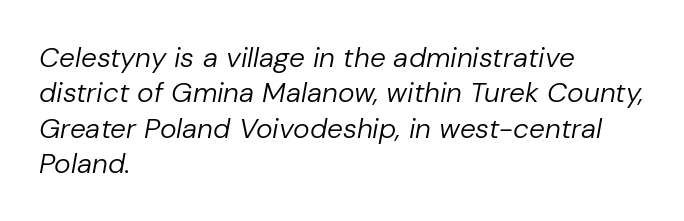
{"italic": "yes", "lean": "right", "slant_degrees": 10, "bold": "no", "weight": "regular", "width": "normal", "stroke_contrast": "low", "x_height": "medium", "monospaced": "no", "underline": "no", "align": "left", "line_spacing": "normal", "line_spacing_ratio": 1.26, "letter_spacing": "normal", "letter_spacing_em": 0.0, "glyph_px": 28}
